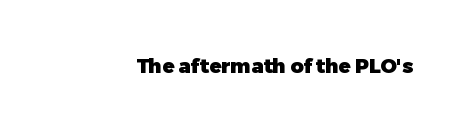
The image shows 20 px bold type, upright; set normal letter spacing, not underlined.
